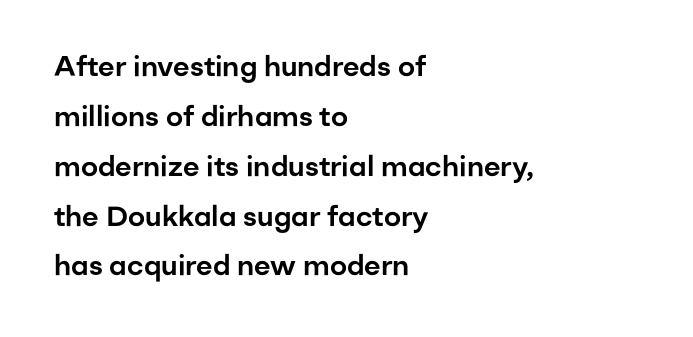
Observe the ordinary spacing: letters are neighbours, not strangers. This sample uses a sans-serif face. The specimen reads as upright at a glance. Letters rest on an invisible, unmarked baseline. Spacing verdict: proportional, widths tailored to each character.
